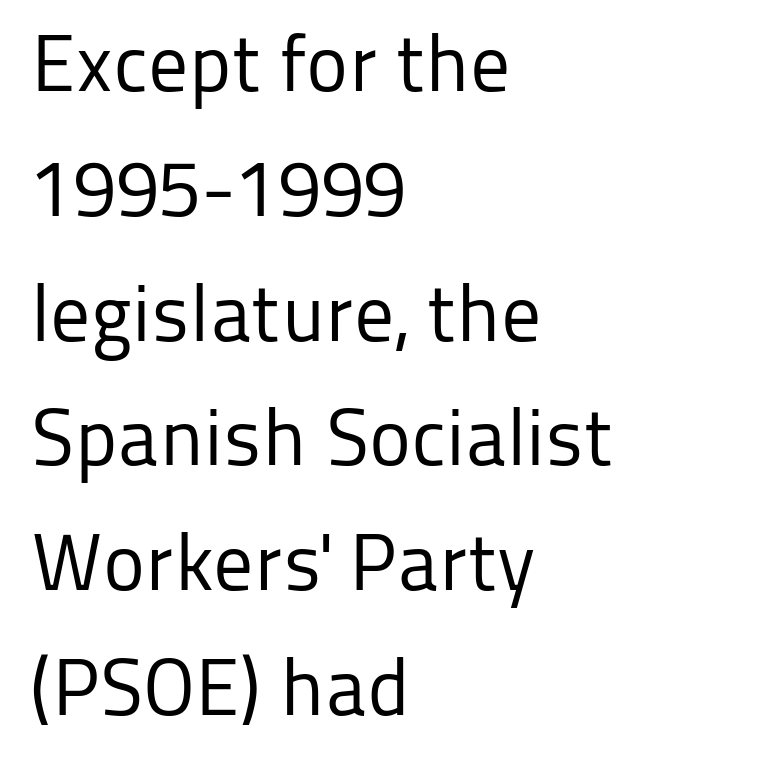
The image shows 80 px regular-weight sans-serif type, upright; set left-aligned, normal line spacing (1.56x), normal letter spacing, not underlined; low stroke contrast and a medium x-height.
